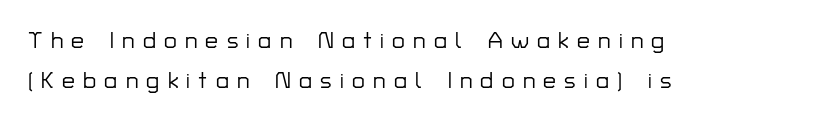
The image shows 23 px text type, upright; set left-aligned, line spacing 1.73x, unusually wide letter spacing (+0.36 em), not underlined.
